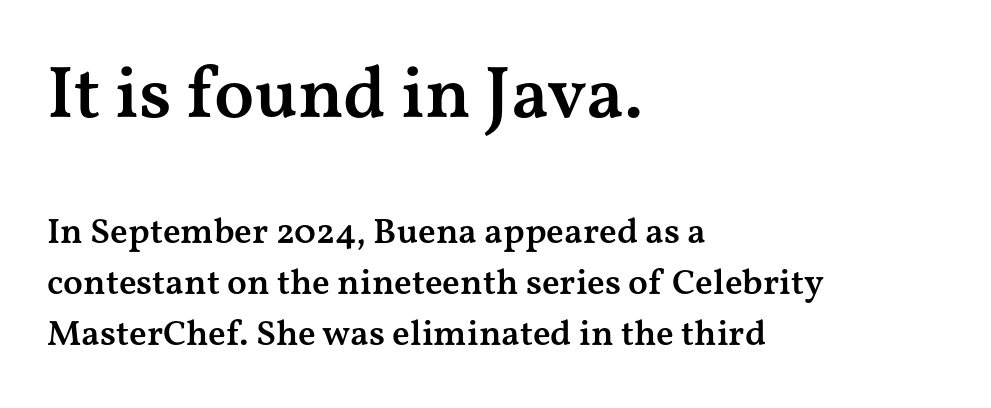
{"serif": "yes", "italic": "no", "bold": "semi", "weight": "semibold", "width": "wide", "stroke_contrast": "medium", "x_height": "medium", "monospaced": "no", "underline": "no", "align": "left", "line_spacing": "normal", "line_spacing_ratio": 1.41, "letter_spacing": "normal", "letter_spacing_em": 0.0, "larger_block": "first", "size_ratio": 2.03, "glyph_px": 73}
